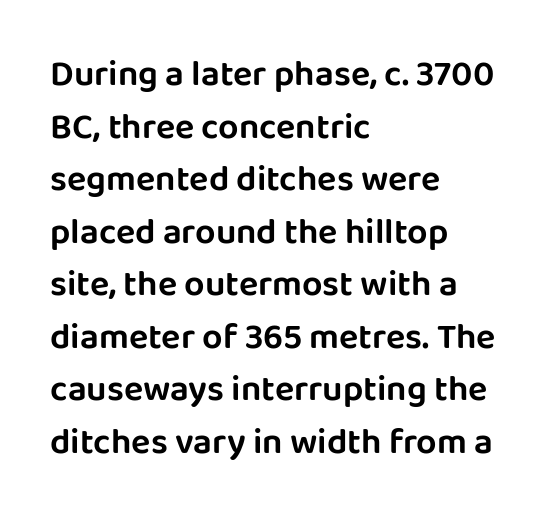
The image shows 36 px sans-serif type, upright; set left-aligned, normal line spacing (1.46x), normal letter spacing, not underlined; low stroke contrast and a large x-height.
